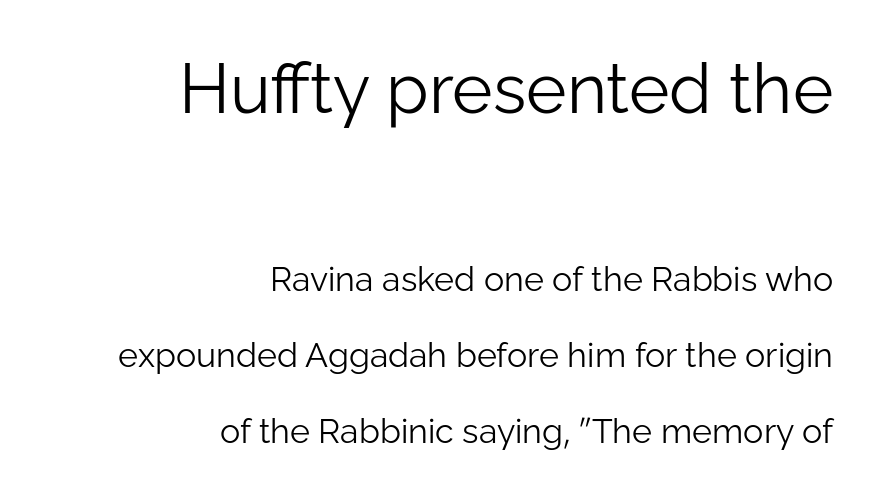
A typesetter would call this proportional, since set widths differ per character. All the whitespace from short lines collects on the left. This rendering leaves character spacing at its baseline value. The designer went with a sans here, leaving each stem footless. Tall strokes in this sample are plumb rather than angled. Heaviness? Minimal to ordinary, like unemphasized prose.
